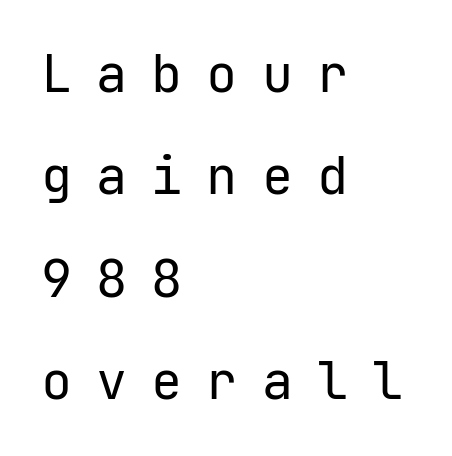
{"serif": "no", "italic": "no", "bold": "no", "weight": "regular", "width": "normal", "stroke_contrast": "low", "x_height": "medium", "monospaced": "yes", "underline": "no", "align": "left", "line_spacing": "loose", "line_spacing_ratio": 1.97, "letter_spacing": "wide", "letter_spacing_em": 0.46, "glyph_px": 52}
